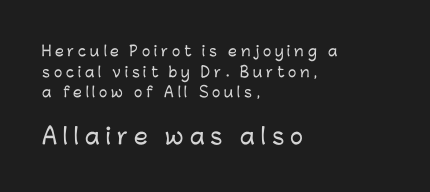
Each word looks stretched out because of the extra space between its letters. The passage shown stacks its lines at a standard gap. Bigger letters appear in the bottom chunk; the top chunk is reduced. Honestly, there is no underline to notice here at all.
